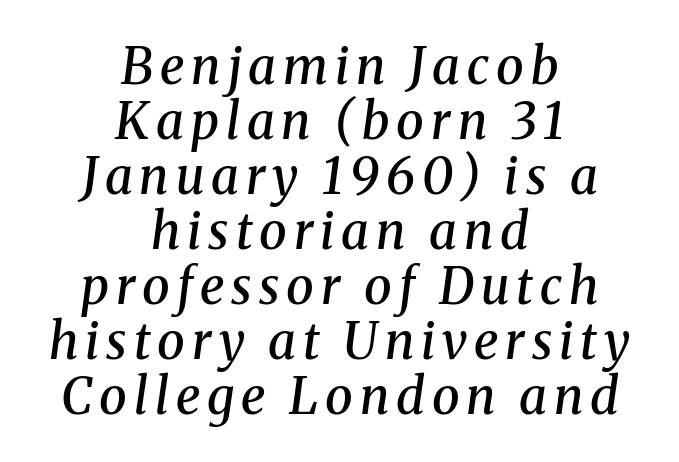
Any mark beneath the type? The region is blank. Leading: reduced. Both edges are ragged and mirror each other, which tells us the setting is centered. These words are printed semibold, heavier than regular yet not bold. This sample has the flowing, uneven cadence of proportional lettering.
